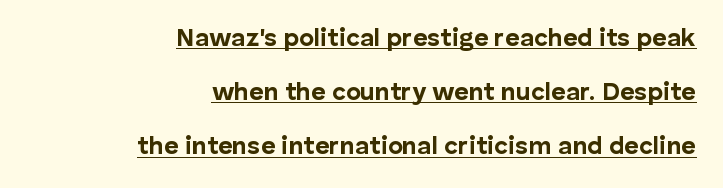
Q: Is the text bold? A: Yes.
Q: Is the text italic (slanted)? A: No, it is upright.
Q: Is the text underlined? A: Yes.
Q: How is the paragraph aligned? A: Right-aligned.
Q: Is the spacing between letters normal or unusually wide? A: Normal.
Q: Is the spacing between lines tight, normal or loose? A: Loose.
